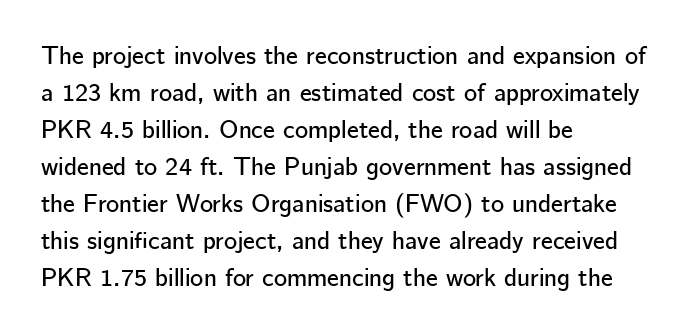
The space beneath each line is pristine and unruled. Compared with typical paragraphs, the rows here are spaced about the same. Notice how the passage keeps a crisp vertical edge on the left only. Short note: letters normally spaced.
